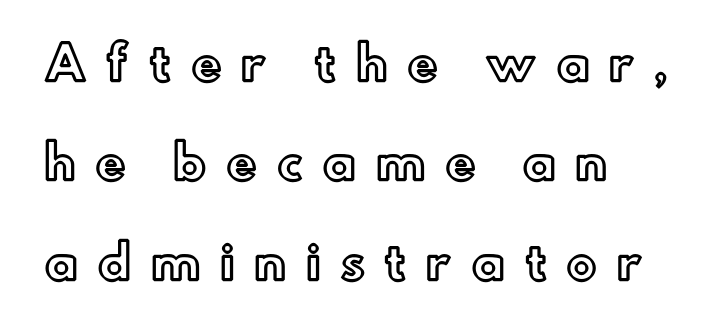
The image shows 46 px text type, upright; set left-aligned, loose line spacing (2.16x), unusually wide letter spacing (+0.42 em), not underlined; a small x-height.
